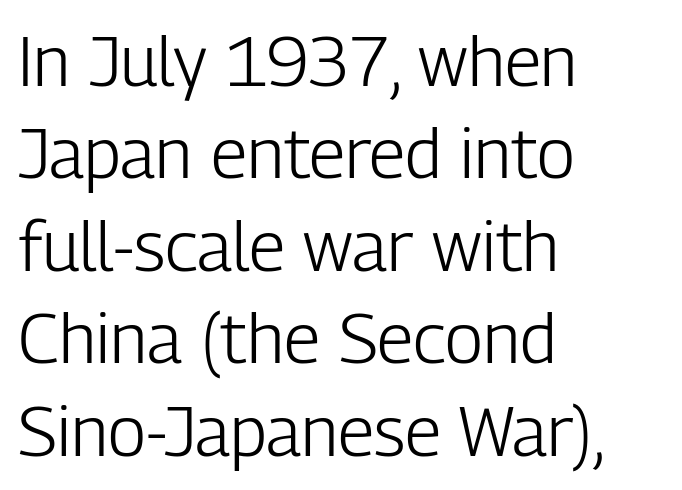
{"serif": "no", "italic": "no", "bold": "no", "weight": "light", "width": "condensed", "stroke_contrast": "low", "x_height": "medium", "monospaced": "no", "underline": "no", "align": "left", "line_spacing": "normal", "line_spacing_ratio": 1.32, "letter_spacing": "normal", "letter_spacing_em": 0.0, "glyph_px": 70}
